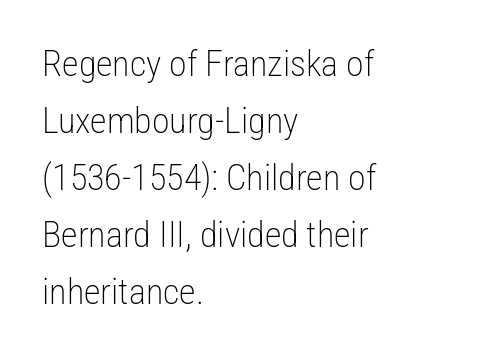
Q: Is the text bold? A: No.
Q: Is the text italic (slanted)? A: No, it is upright.
Q: Is the typeface a serif or a sans-serif typeface? A: Sans-serif.
Q: Is the text underlined? A: No.
Q: How is the paragraph aligned? A: Left-aligned.
Q: Is the spacing between letters normal or unusually wide? A: Normal.
Q: Is the spacing between lines tight, normal or loose? A: Normal.
Q: Width (condensed, normal, or wide)? A: Condensed.
Q: Stroke contrast? A: Low.
Q: x-height? A: Medium.
Q: Monospaced? A: No.
